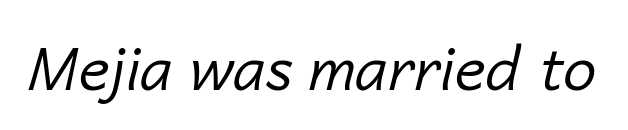
The image shows 60 px regular-weight type, italic (leaning right); set normal letter spacing, not underlined; low stroke contrast and a medium x-height.
